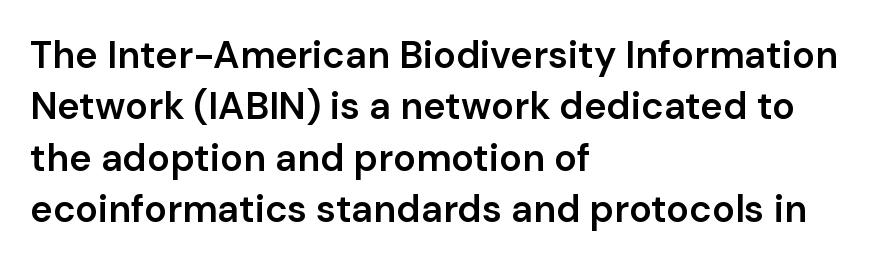
{"serif": "no", "italic": "no", "bold": "semi", "weight": "semibold", "width": "normal", "stroke_contrast": "low", "x_height": "medium", "monospaced": "no", "underline": "no", "align": "left", "line_spacing": "normal", "line_spacing_ratio": 1.35, "letter_spacing": "normal", "letter_spacing_em": 0.0, "glyph_px": 38}
